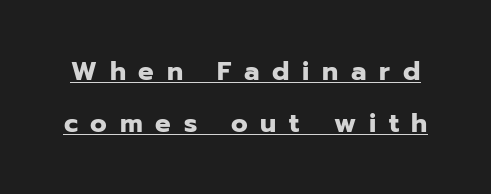
The image shows 26 px bold type, upright; set loose line spacing (2.0x), unusually wide letter spacing (+0.49 em), underlined.
